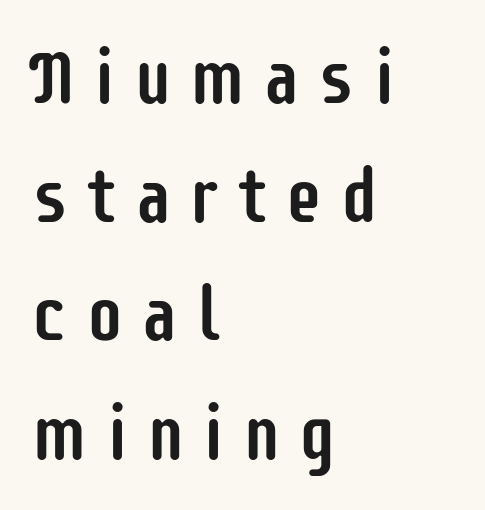
Q: Is the text italic (slanted)? A: No, it is upright.
Q: Is the typeface a serif or a sans-serif typeface? A: Sans-serif.
Q: Is the text underlined? A: No.
Q: How is the paragraph aligned? A: Left-aligned.
Q: Is the spacing between letters normal or unusually wide? A: Unusually wide.
Q: Is the spacing between lines tight, normal or loose? A: Normal.
Q: Width (condensed, normal, or wide)? A: Condensed.
Q: Stroke contrast? A: Low.
Q: x-height? A: Large.
Q: Monospaced? A: No.
